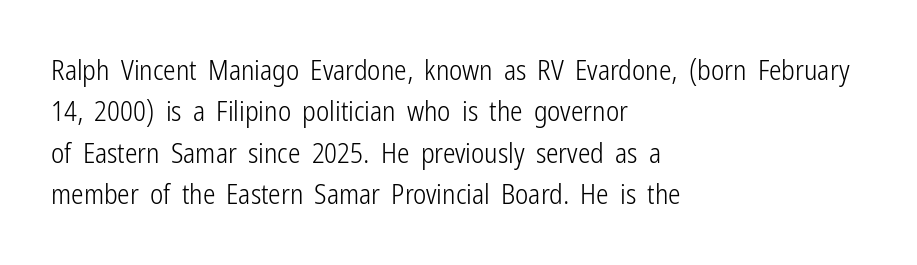
Type style note: lacks serifs. Upright lettering throughout. Which margin do the lines hug? The left one — the right edge is uneven. Heaviness? Minimal to ordinary, like unemphasized prose. A typesetter would call this proportional, since set widths differ per character.
